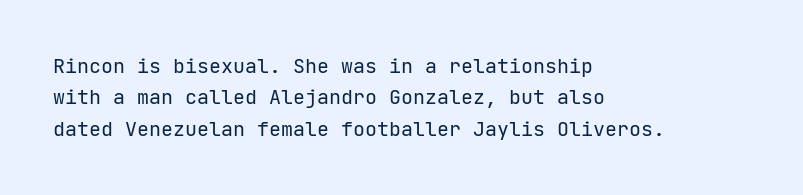
{"italic": "no", "bold": "no", "underline": "no", "align": "left", "line_spacing": "normal", "line_spacing_ratio": 1.57, "letter_spacing": "normal", "letter_spacing_em": 0.0, "glyph_px": 20}
